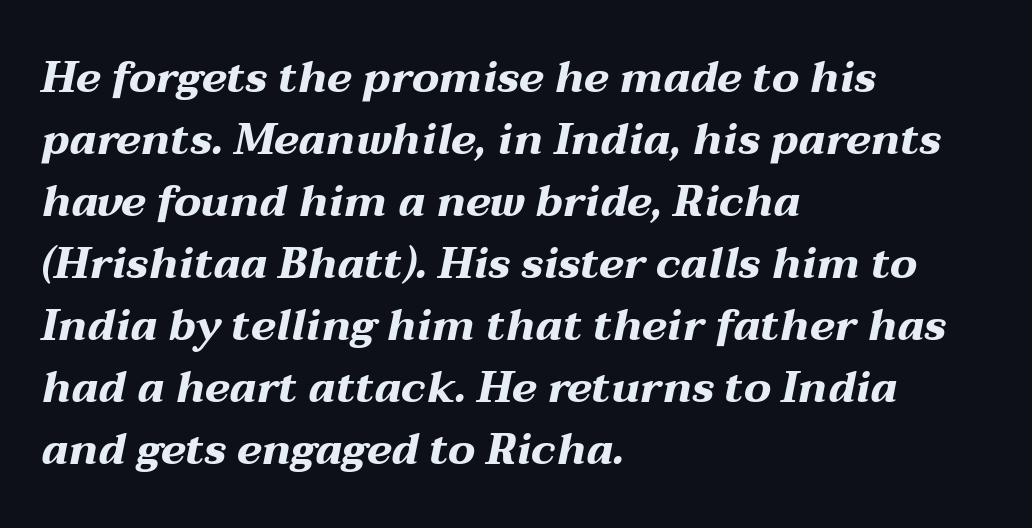
The image shows 43 px bold, wide type, italic (leaning right); set left-aligned, normal line spacing (1.44x), normal letter spacing, not underlined; medium stroke contrast and a medium x-height.
